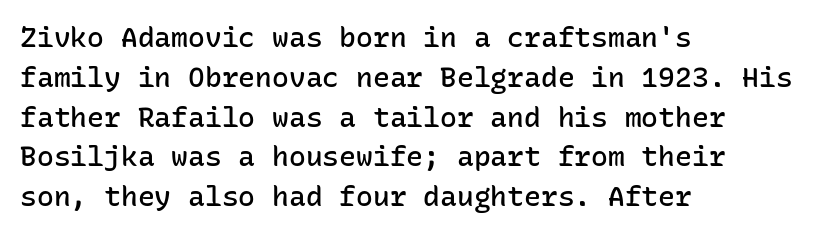
Q: Is the text bold? A: Semi-bold.
Q: Is the text italic (slanted)? A: No, it is upright.
Q: Is the typeface a serif or a sans-serif typeface? A: Sans-serif.
Q: Is the text underlined? A: No.
Q: How is the paragraph aligned? A: Left-aligned.
Q: Is the spacing between letters normal or unusually wide? A: Normal.
Q: Is the spacing between lines tight, normal or loose? A: Normal.
Q: Width (condensed, normal, or wide)? A: Normal.
Q: Stroke contrast? A: Low.
Q: x-height? A: Medium.
Q: Monospaced? A: Yes.
